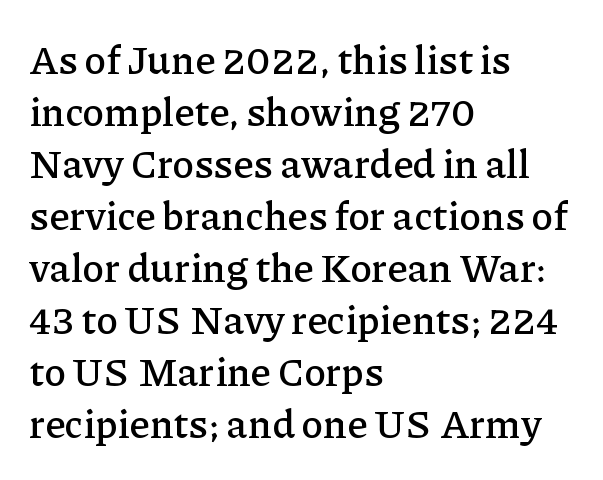
Regarding leading, the lines here are spaced in the standard way. Caption: standard tracking, unaltered. Style check: upright. Short and long lines alike share a common starting point at left.
